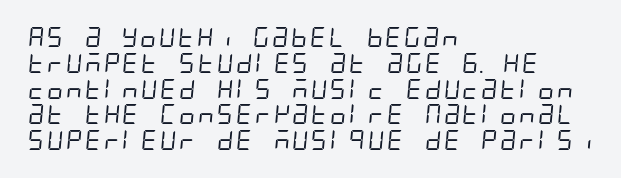
The image shows 20 px text type; set left-aligned, normal line spacing (1.29x), normal letter spacing, not underlined.
